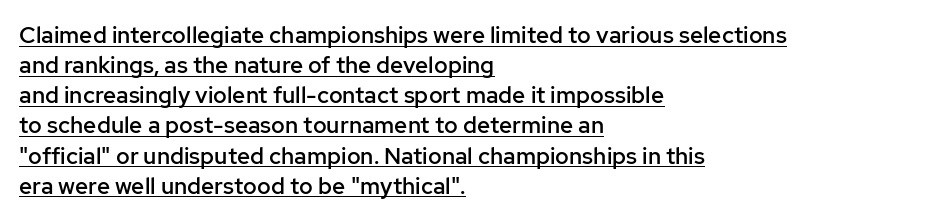
The face used here appears with an underline applied. Alignment: flush left. The space between consecutive lines is moderate. What weight is shown? A semibold, between regular and bold. A roman cut, with each character standing at attention. Words appear dense and cohesive because spacing is normal.
